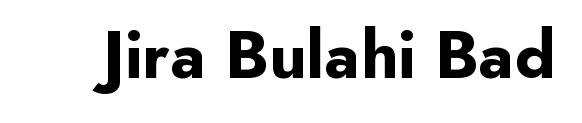
The image shows 68 px bold sans-serif type, upright; set normal letter spacing, not underlined; low stroke contrast and a small x-height.
